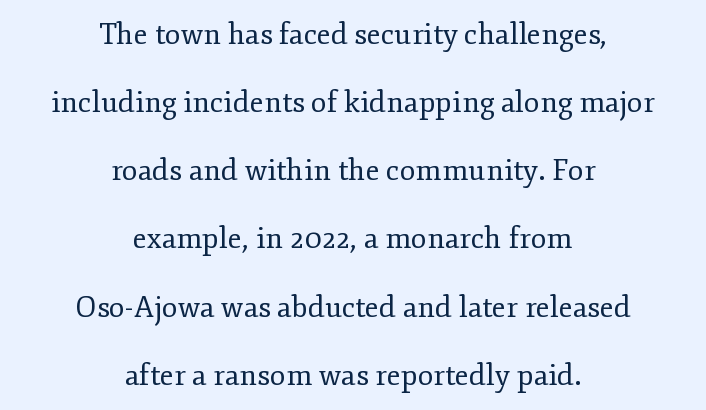
The image shows 29 px regular-weight serif type, upright; set centered, loose line spacing (2.35x), normal letter spacing, not underlined; low stroke contrast and a small x-height.
